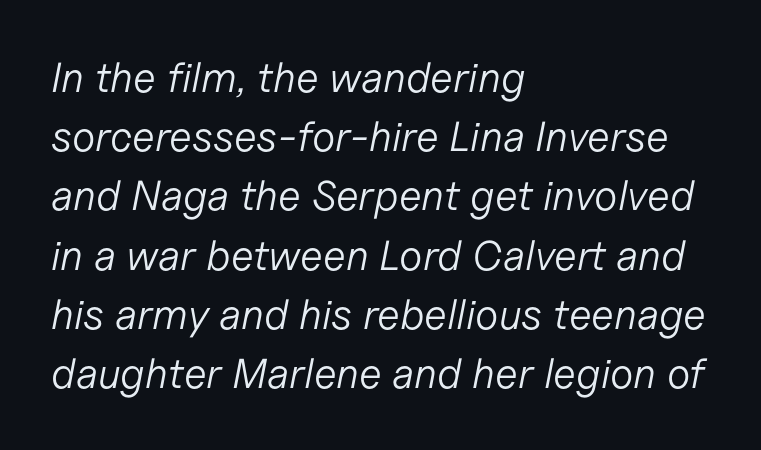
The image shows 42 px light type, italic (leaning right); set left-aligned, normal line spacing (1.41x), normal letter spacing, not underlined; low stroke contrast and a medium x-height.
